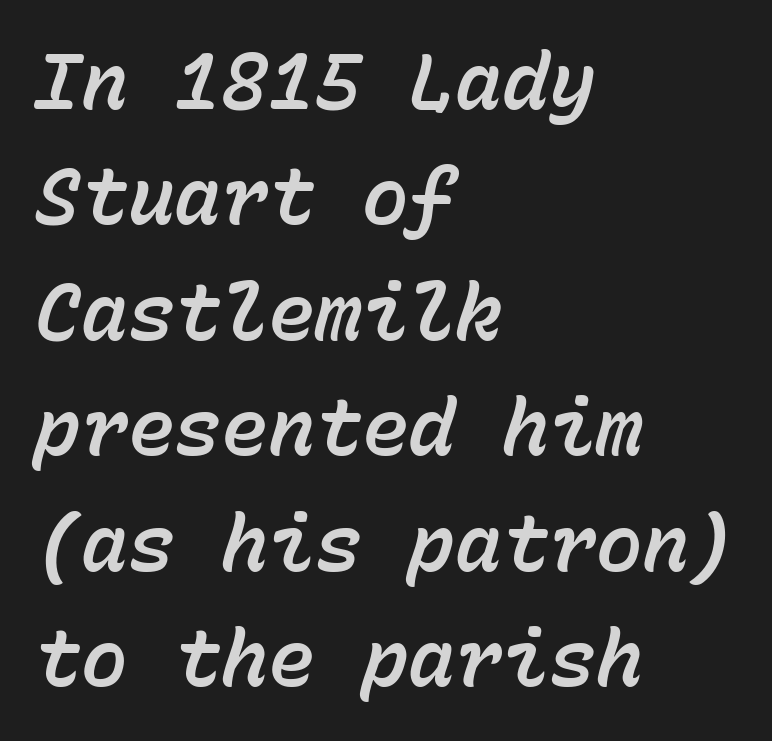
Q: Is the text italic (slanted)? A: Yes, it leans right by about 15 degrees.
Q: Is the text underlined? A: No.
Q: How is the paragraph aligned? A: Left-aligned.
Q: Is the spacing between letters normal or unusually wide? A: Normal.
Q: Is the spacing between lines tight, normal or loose? A: Normal.
Q: Width (condensed, normal, or wide)? A: Normal.
Q: Stroke contrast? A: Low.
Q: x-height? A: Medium.
Q: Monospaced? A: Yes.
